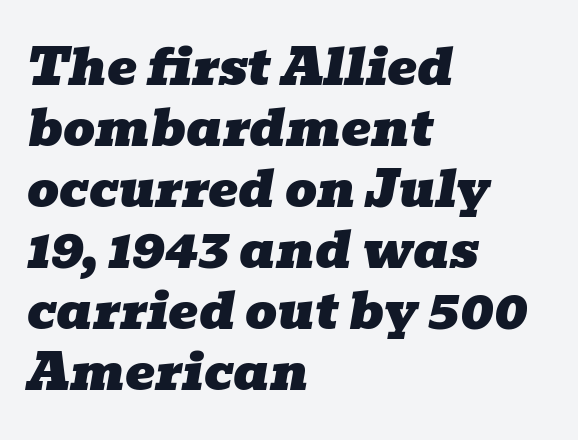
The image shows 50 px wide serif type, italic (leaning right); set left-aligned, line spacing 1.22x, normal letter spacing, not underlined; low stroke contrast and a medium x-height.
